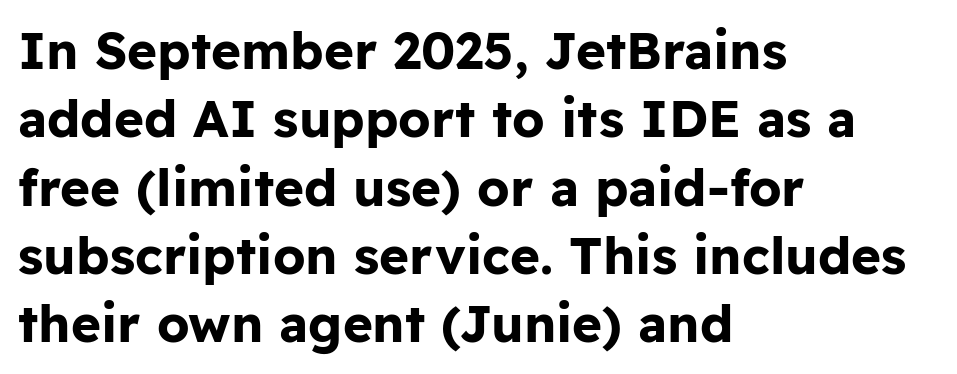
Characters follow at the spacing the type designer built in. Look at the stroke-to-counter ratio: heavy, a bold. A typesetter would call this leading conventional body-copy spacing. The space beneath each line is pristine and unruled.
